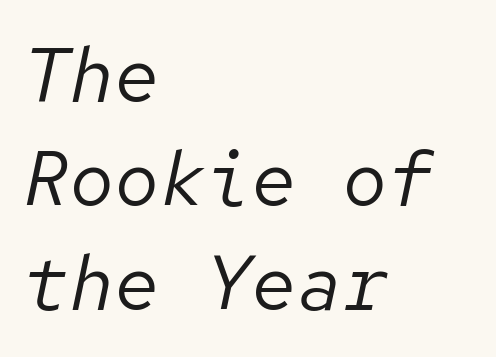
What's the leading like? Ordinary, nothing unusual. These lines stack with their left ends in a neat column. The passage shown is not bold in any degree. Note the uniform advance width — an 'i' takes as much space as an 'm'.
